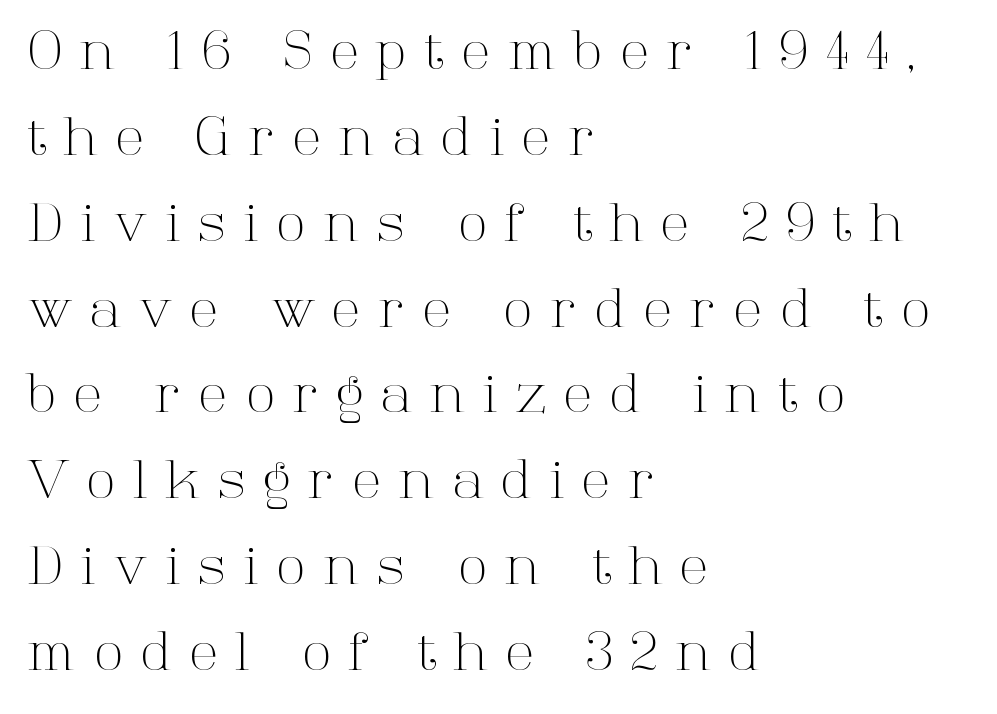
The image shows 53 px light serif type, upright; set left-aligned, normal line spacing (1.62x), unusually wide letter spacing (+0.35 em), not underlined; high stroke contrast and a medium x-height.
